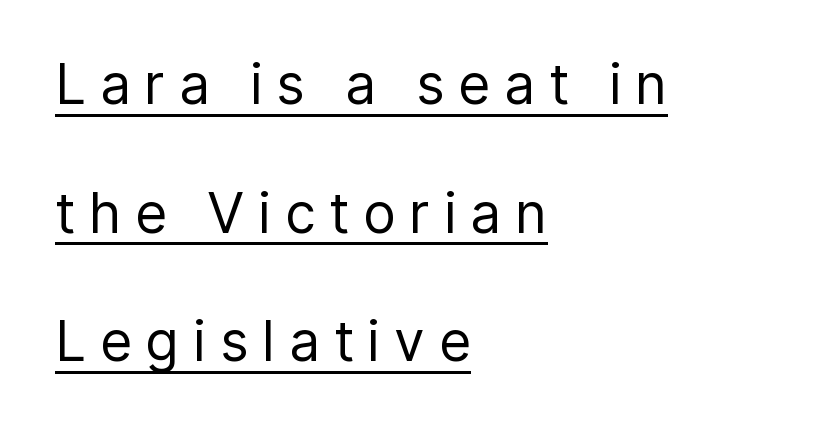
The image shows 55 px regular-weight sans-serif type, upright; set left-aligned, loose line spacing (2.34x), unusually wide letter spacing (+0.25 em), underlined; low stroke contrast and a medium x-height.
